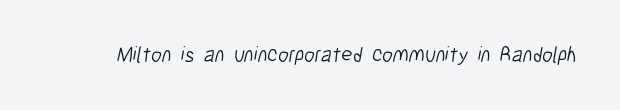
Q: Is the text bold? A: No.
Q: Is the text underlined? A: No.
Q: Is the spacing between letters normal or unusually wide? A: Normal.
